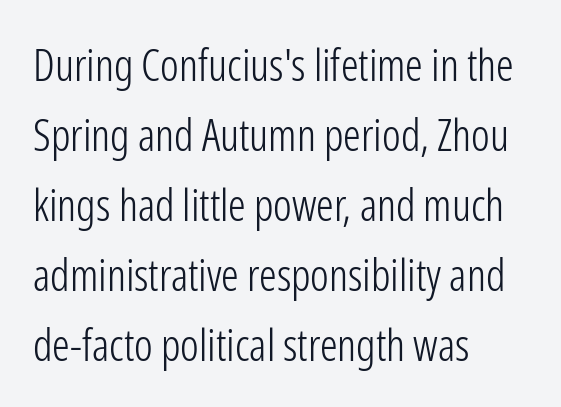
The image shows 44 px light, condensed sans-serif type, upright; set left-aligned, normal line spacing (1.59x), normal letter spacing, not underlined; low stroke contrast and a medium x-height.
